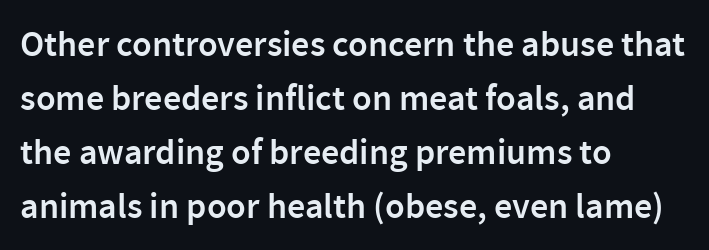
{"serif": "no", "italic": "no", "bold": "semi", "weight": "semibold", "width": "normal", "stroke_contrast": "low", "x_height": "medium", "monospaced": "no", "underline": "no", "align": "left", "line_spacing": "normal", "line_spacing_ratio": 1.5, "letter_spacing": "normal", "letter_spacing_em": 0.0, "glyph_px": 36}
